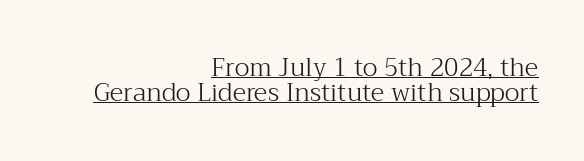
{"italic": "no", "bold": "no", "underline": "yes", "align": "right", "line_spacing": "tight", "line_spacing_ratio": 1.0, "letter_spacing": "normal", "letter_spacing_em": 0.0, "glyph_px": 25}
